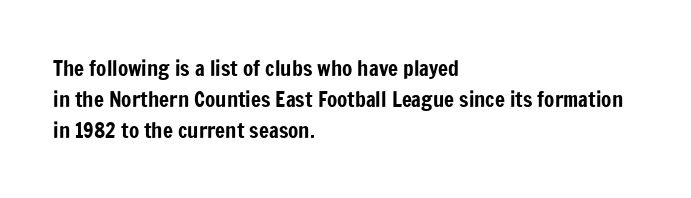
There is no visible air inserted between adjacent glyphs. Alignment: flush left. The words here are not underlined. The axis of the letterforms is exactly vertical. The designer left line spacing at the default.
